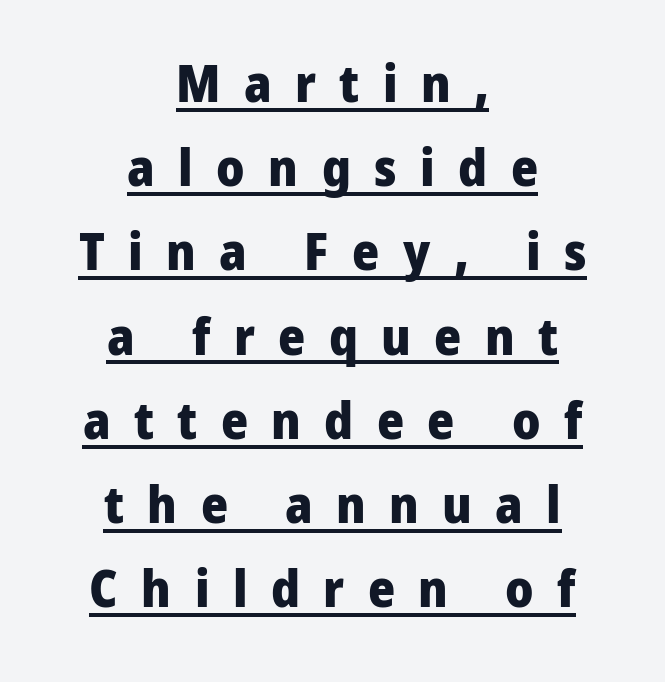
The image shows 52 px heavy sans-serif type, upright; set centered, normal line spacing (1.62x), unusually wide letter spacing (+0.45 em), underlined; low stroke contrast and a medium x-height.
